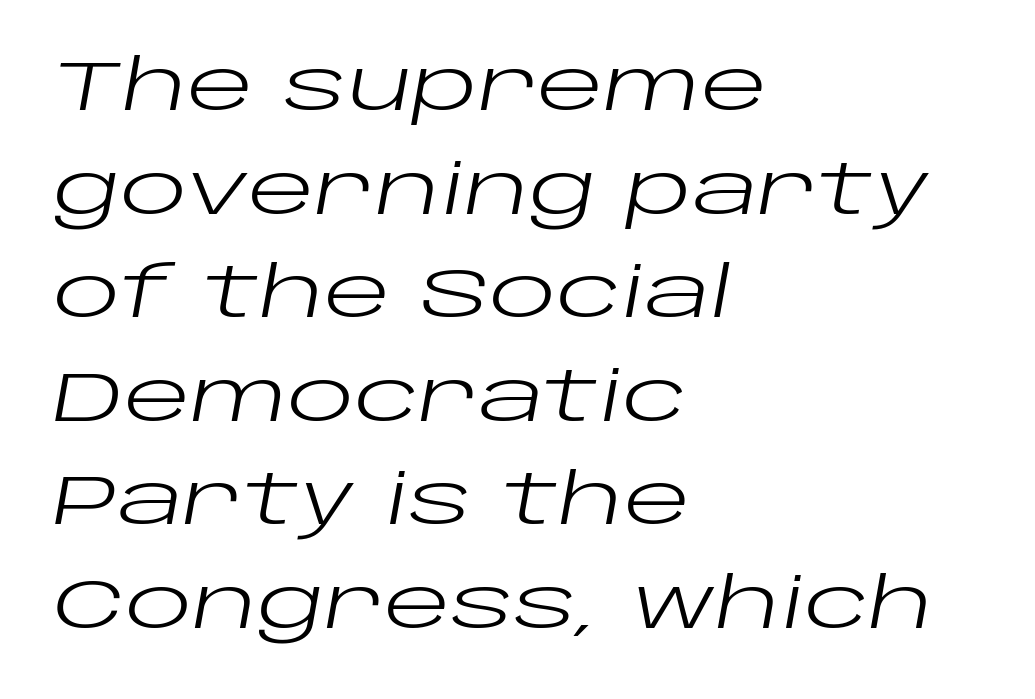
The image shows 70 px regular-weight, wide type, italic (leaning right); set left-aligned, normal line spacing (1.48x), normal letter spacing, not underlined; low stroke contrast and a large x-height.
